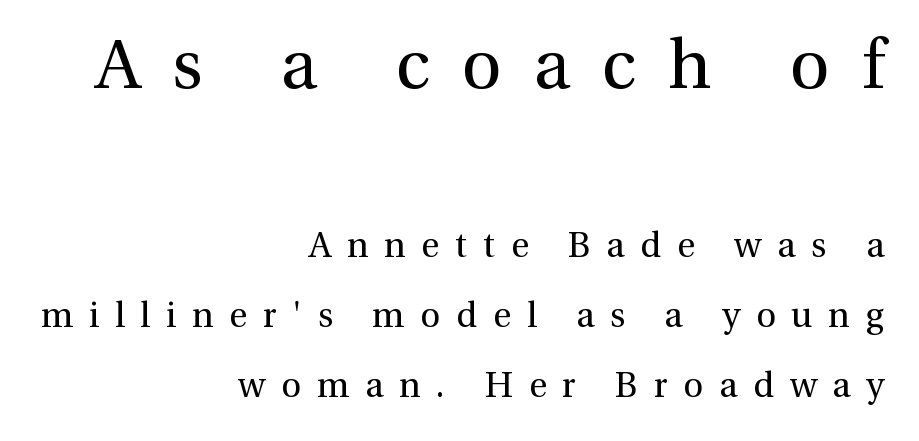
{"serif": "yes", "italic": "no", "bold": "no", "weight": "regular", "width": "normal", "stroke_contrast": "medium", "x_height": "medium", "monospaced": "no", "underline": "no", "align": "right", "line_spacing": "loose", "line_spacing_ratio": 1.99, "letter_spacing": "wide", "letter_spacing_em": 0.45, "larger_block": "first", "size_ratio": 2.0, "glyph_px": 70}
